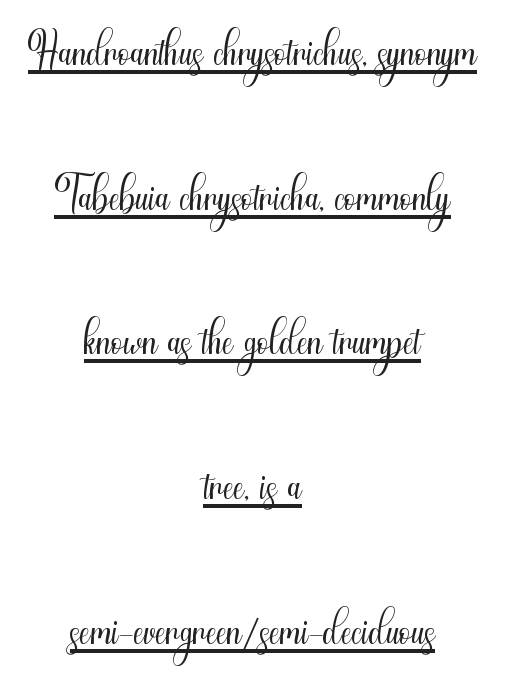
Stroke mass is kept to a normal reading level or below. Is there an underline? Yes — a line sits under the letters. Line starts and ends both wander, symmetrically.
